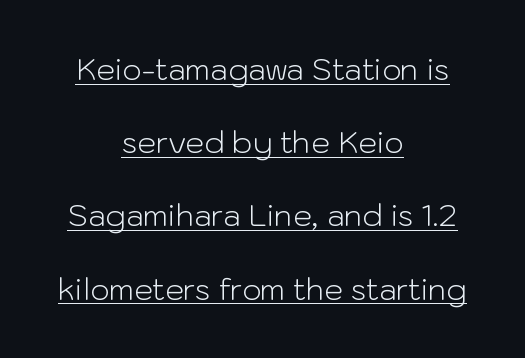
{"serif": "no", "italic": "no", "bold": "no", "weight": "light", "width": "normal", "stroke_contrast": "low", "x_height": "medium", "monospaced": "no", "underline": "yes", "align": "center", "line_spacing": "loose", "line_spacing_ratio": 2.44, "letter_spacing": "normal", "letter_spacing_em": 0.0, "glyph_px": 30}
